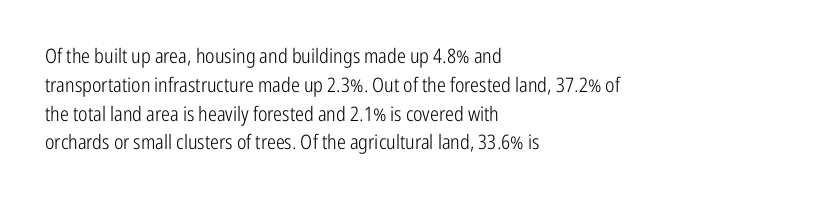
Vertical strokes here are truly vertical. The typesetting does not lean heavy: it is not bold. These lines keep a tight, regular rhythm from letter to letter. Anything drawn beneath the words? Only blank space. The designer left line spacing at the default. Caption: multi-line text, flush left, ragged right.
